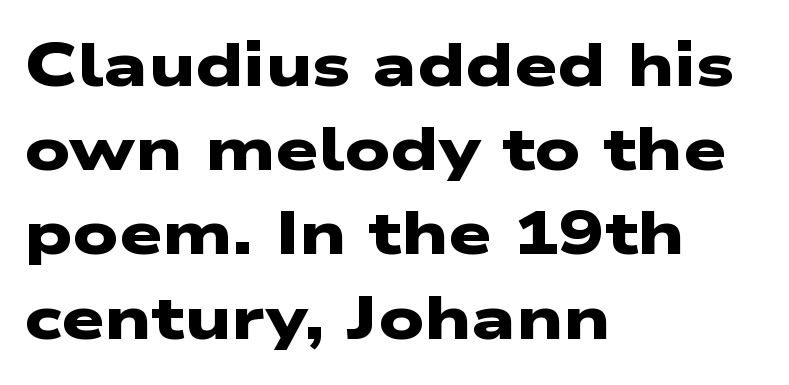
{"serif": "no", "bold": "yes", "weight": "heavy", "width": "wide", "stroke_contrast": "low", "x_height": "medium", "monospaced": "no", "underline": "no", "align": "left", "line_spacing": "normal", "line_spacing_ratio": 1.38, "letter_spacing": "normal", "letter_spacing_em": 0.0, "glyph_px": 61}
